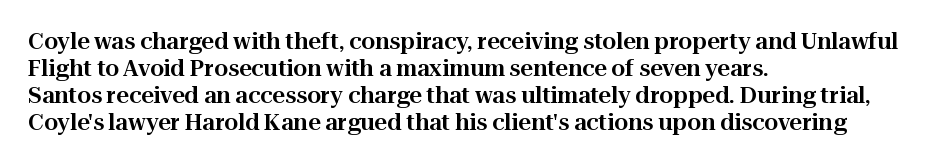
Is the block centered? No — it sits flush against the left margin. Beneath every word, the page is bare. What stands out about the letter spacing? Nothing — it is the standard amount. The lettering stays uniformly vertical, giving the passage a roman look.
